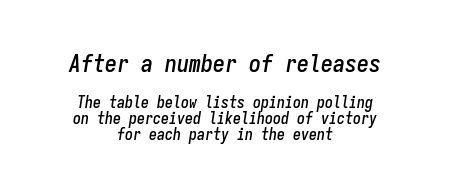
{"italic": "yes", "lean": "right", "slant_degrees": 9, "underline": "no", "align": "center", "line_spacing": "tight", "line_spacing_ratio": 1.02, "letter_spacing": "normal", "letter_spacing_em": 0.0, "larger_block": "first", "size_ratio": 1.5, "glyph_px": 24}
